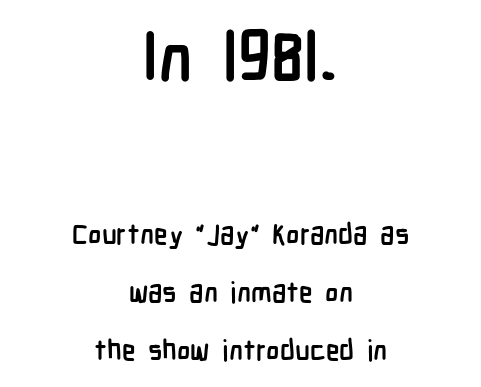
Q: Is the text bold? A: Yes.
Q: Is the text italic (slanted)? A: No, it is upright.
Q: Is the typeface a serif or a sans-serif typeface? A: Sans-serif.
Q: Is the text underlined? A: No.
Q: How is the paragraph aligned? A: Centered.
Q: Is the spacing between letters normal or unusually wide? A: Normal.
Q: Is the spacing between lines tight, normal or loose? A: Loose.
Q: Which block of text is set in a larger size, the first (top) or the second (bottom)? A: The first (top) one.
Q: Width (condensed, normal, or wide)? A: Condensed.
Q: Stroke contrast? A: Low.
Q: x-height? A: Medium.
Q: Monospaced? A: No.
